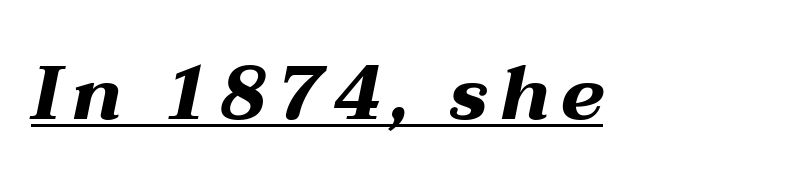
{"italic": "yes", "lean": "right", "slant_degrees": 12, "bold": "yes", "weight": "bold", "width": "wide", "stroke_contrast": "medium", "x_height": "medium", "monospaced": "no", "underline": "yes", "glyph_px": 75}
